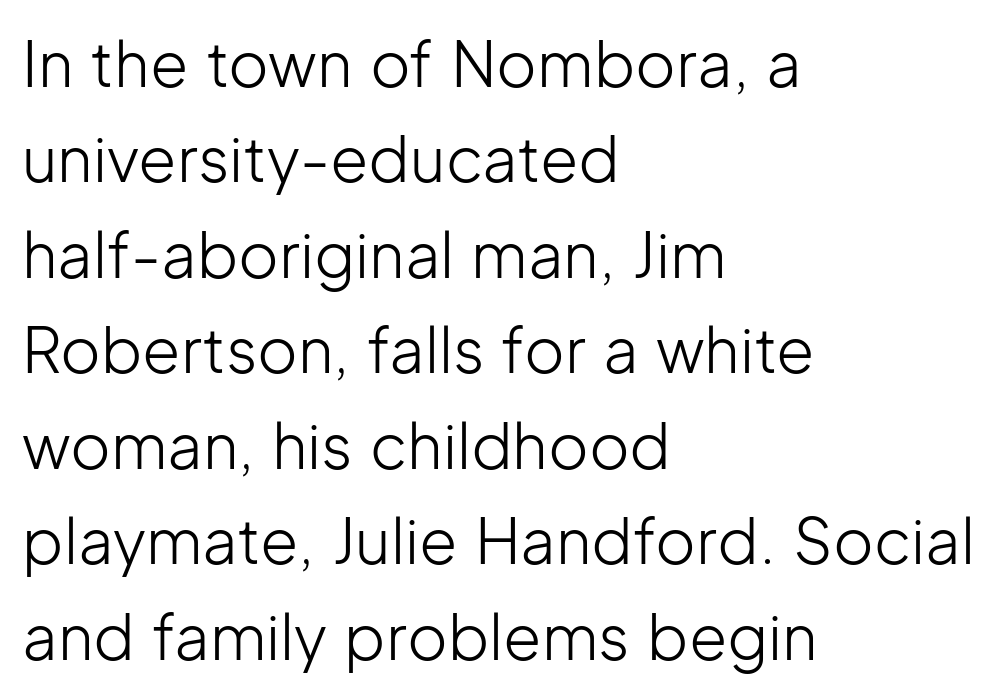
Plain, unruled lines of type. Proportional: the letters do not fall into vertical columns. To sum up the face: it is a sans, with no serifs. A light-to-regular cut is what we see here.
